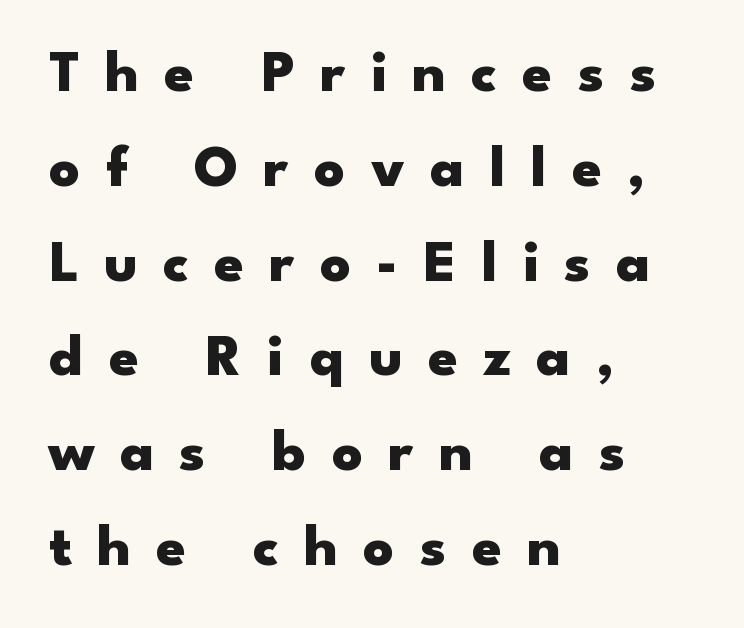
The typeface chosen for these lines omits serifs. Does the weight exceed regular? Yes, all the way to bold. Every row of glyphs begins at an identical x-position on the left. The words here are not underlined. Quick note: not italic, upright.
